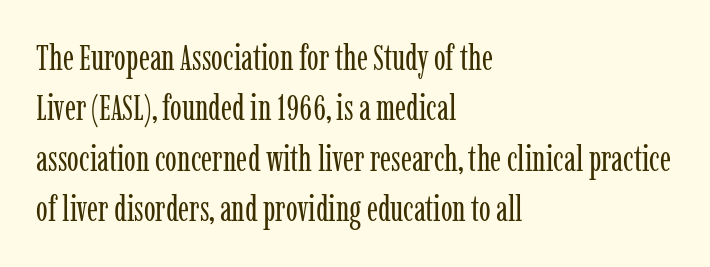
{"serif": "yes", "italic": "no", "bold": "no", "weight": "regular", "width": "condensed", "stroke_contrast": "low", "x_height": "medium", "monospaced": "no", "underline": "no", "align": "left", "line_spacing": "normal", "line_spacing_ratio": 1.44, "letter_spacing": "normal", "letter_spacing_em": 0.0, "glyph_px": 35}
